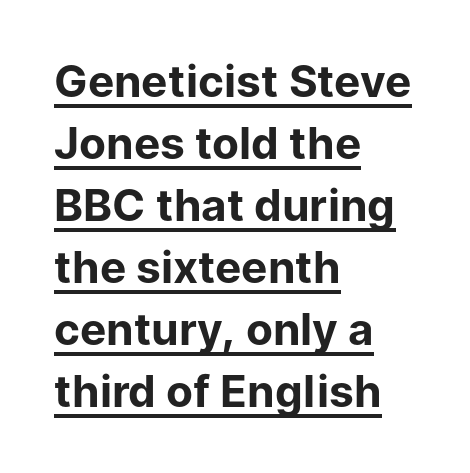
The image shows 44 px bold sans-serif type, upright; set left-aligned, normal line spacing (1.41x), normal letter spacing, underlined; low stroke contrast and a medium x-height.
